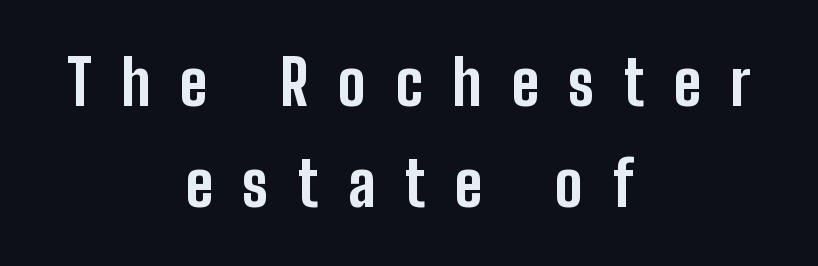
Q: Is the text bold? A: Yes.
Q: Is the text italic (slanted)? A: No, it is upright.
Q: Is the typeface a serif or a sans-serif typeface? A: Sans-serif.
Q: Is the text underlined? A: No.
Q: How is the paragraph aligned? A: Centered.
Q: Is the spacing between letters normal or unusually wide? A: Unusually wide.
Q: Is the spacing between lines tight, normal or loose? A: Normal.
Q: Width (condensed, normal, or wide)? A: Condensed.
Q: Stroke contrast? A: Low.
Q: x-height? A: Medium.
Q: Monospaced? A: No.
